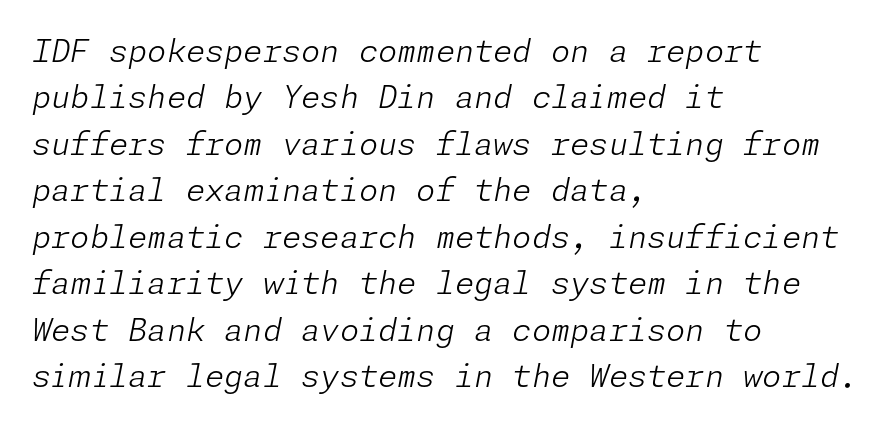
{"italic": "yes", "lean": "right", "slant_degrees": 11, "bold": "no", "weight": "light", "width": "normal", "stroke_contrast": "low", "x_height": "medium", "underline": "no", "align": "left", "line_spacing": "normal", "line_spacing_ratio": 1.5, "letter_spacing": "normal", "letter_spacing_em": 0.0, "glyph_px": 31}
